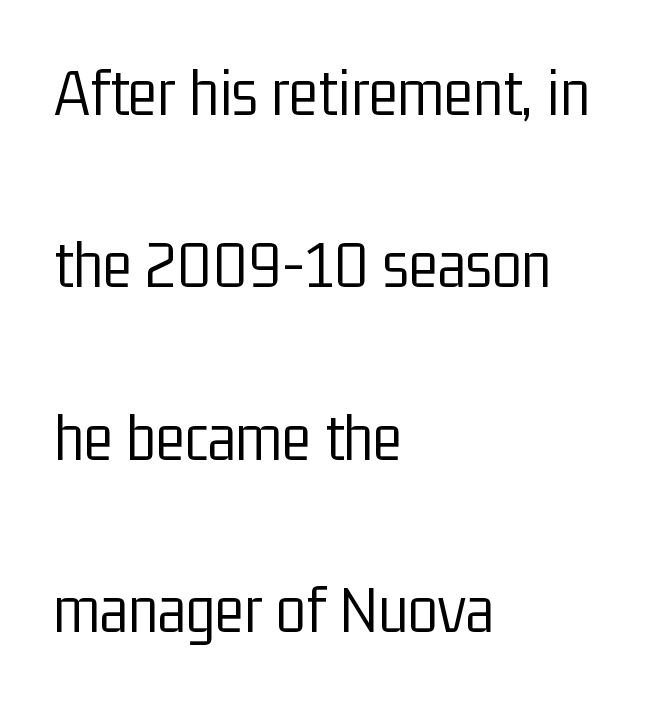
Grotesque or geometric, the face here clearly has no serifs. Decoration check: the copy has no underline. Here the designer chose a conventional face with non-uniform glyph widths. Italic? Not at all — the glyphs are vertical. Layout note: lines flush left. What stands out about the letter spacing? Nothing — it is the standard amount.
